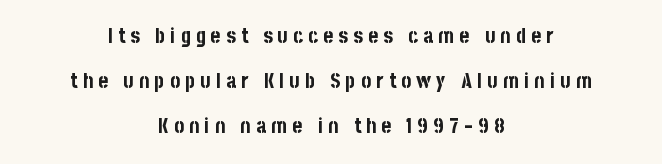
These lines stack symmetrically, like a column narrowing and widening about its center. The rendering uses a bold face; every stroke is thick and dark. The designer dialed line spacing up above the default. Do the letters lean? They stand straight.
